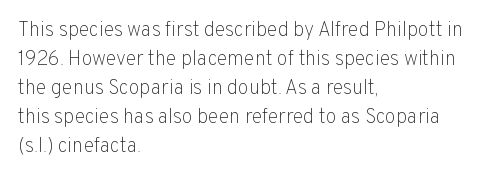
Q: Is the text bold? A: No.
Q: Is the text italic (slanted)? A: No, it is upright.
Q: Is the text underlined? A: No.
Q: How is the paragraph aligned? A: Left-aligned.
Q: Is the spacing between letters normal or unusually wide? A: Normal.
Q: Is the spacing between lines tight, normal or loose? A: Normal.
